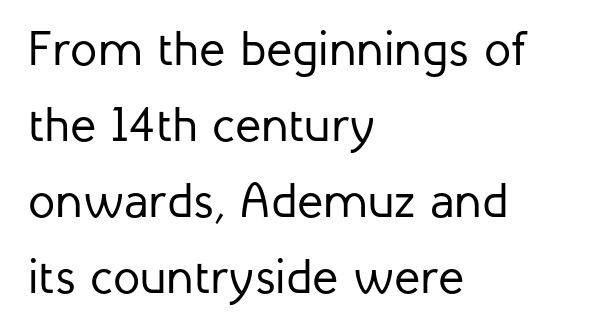
{"serif": "no", "italic": "no", "bold": "no", "weight": "regular", "width": "normal", "stroke_contrast": "low", "x_height": "medium", "monospaced": "no", "underline": "no", "align": "left", "line_spacing": "normal", "line_spacing_ratio": 1.55, "letter_spacing": "normal", "letter_spacing_em": 0.0, "glyph_px": 49}
